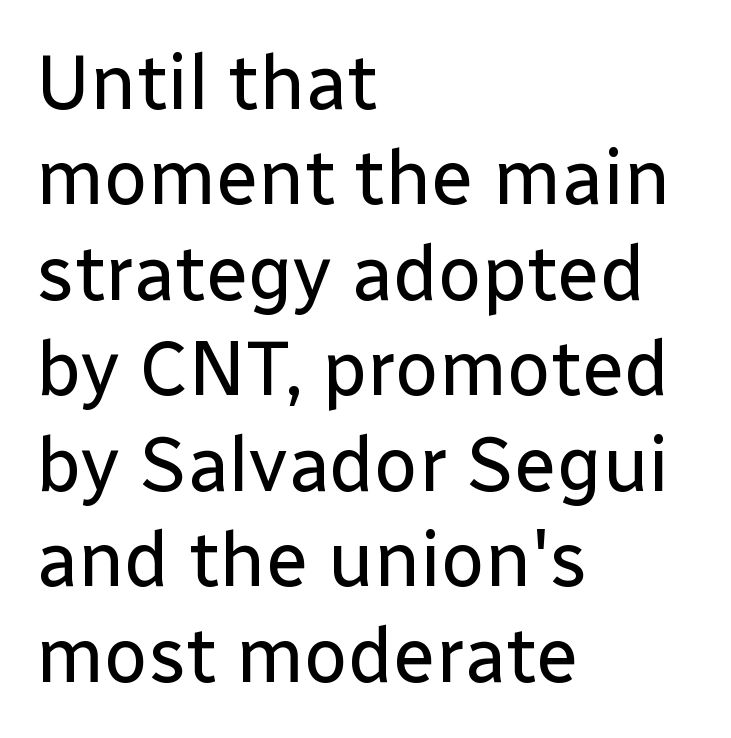
Q: Is the text bold? A: No.
Q: Is the text italic (slanted)? A: No, it is upright.
Q: Is the typeface a serif or a sans-serif typeface? A: Sans-serif.
Q: Is the text underlined? A: No.
Q: How is the paragraph aligned? A: Left-aligned.
Q: Is the spacing between letters normal or unusually wide? A: Normal.
Q: Width (condensed, normal, or wide)? A: Normal.
Q: Stroke contrast? A: Low.
Q: x-height? A: Medium.
Q: Monospaced? A: No.
